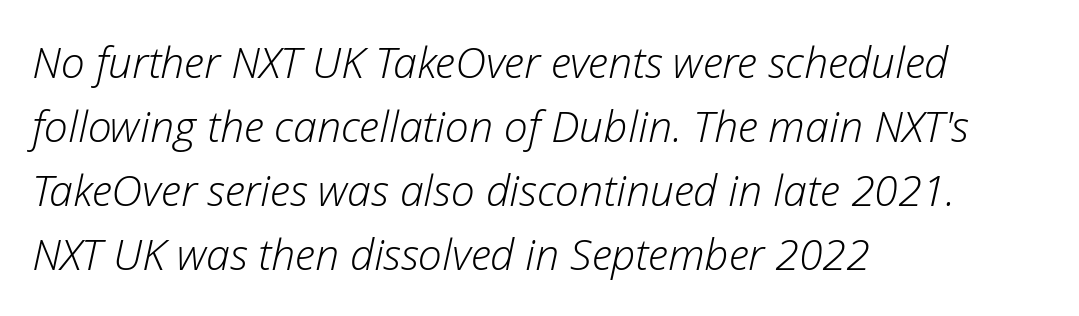
Quick note: interline space is typical. Vertical stems look standard width or narrower in stroke. Descenders are the only things crossing below the line. Each letter keeps its own natural width here, so spacing adapts to shape. Line beginnings align vertically; line endings do not.
